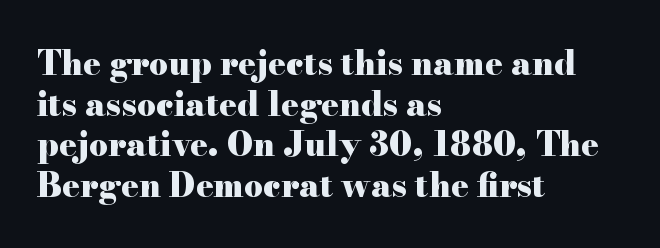
Q: Is the text bold? A: Yes.
Q: Is the text italic (slanted)? A: No, it is upright.
Q: Is the typeface a serif or a sans-serif typeface? A: Serif.
Q: Is the text underlined? A: No.
Q: How is the paragraph aligned? A: Left-aligned.
Q: Is the spacing between letters normal or unusually wide? A: Normal.
Q: Width (condensed, normal, or wide)? A: Wide.
Q: Stroke contrast? A: High.
Q: x-height? A: Small.
Q: Monospaced? A: No.
